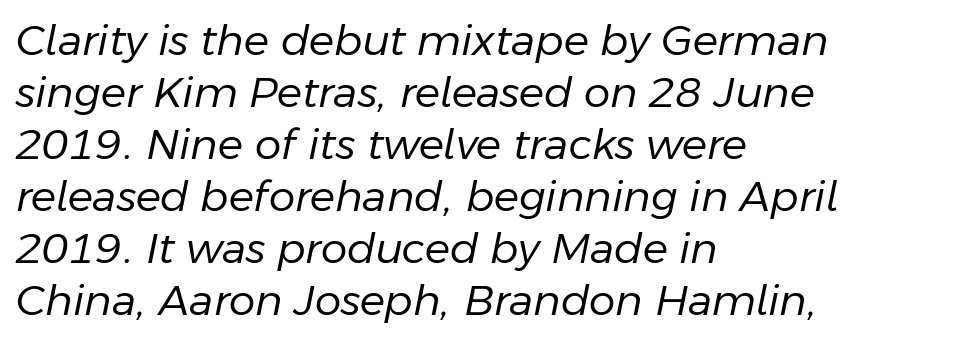
Q: Is the text bold? A: No.
Q: Is the text italic (slanted)? A: Yes, it leans right by about 11 degrees.
Q: Is the text underlined? A: No.
Q: How is the paragraph aligned? A: Left-aligned.
Q: Is the spacing between letters normal or unusually wide? A: Normal.
Q: Width (condensed, normal, or wide)? A: Normal.
Q: Stroke contrast? A: Low.
Q: x-height? A: Medium.
Q: Monospaced? A: No.
